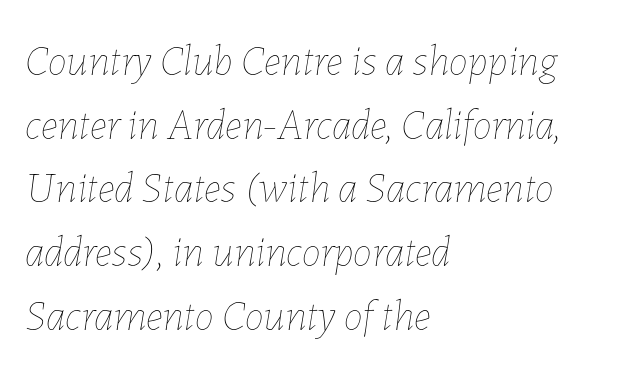
{"italic": "yes", "lean": "right", "slant_degrees": 7, "bold": "no", "weight": "thin", "width": "normal", "stroke_contrast": "low", "x_height": "medium", "monospaced": "no", "underline": "no", "align": "left", "line_spacing": "normal", "line_spacing_ratio": 1.48, "letter_spacing": "normal", "letter_spacing_em": 0.0, "glyph_px": 43}
